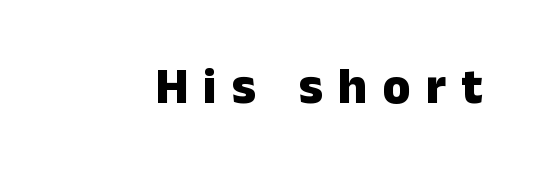
Letters rest on an invisible, unmarked baseline. Compared with an ordinary text face, these strokes are far heavier — a full bold. Here the designer chose a conventional face with non-uniform glyph widths. The characters display no serif detailing; their extremities are plain.
